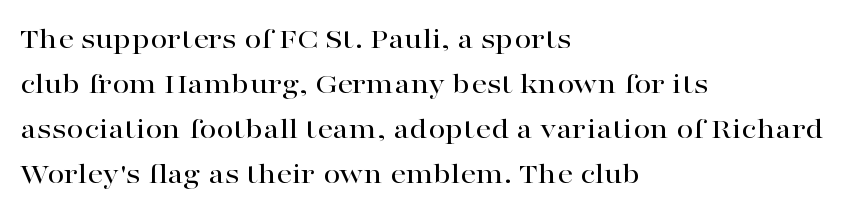
Descenders are the only things crossing below the line. Each new line begins a customary step beneath the previous one. In terms of letterspacing, this is plain default setting. Does the copy run flush right? No — it runs flush left. The face used here is seriffed, in the tradition of book romans. You could not count columns in this text — the font is proportionally spaced.
